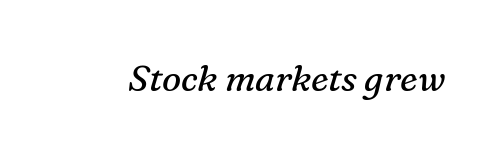
{"serif": "yes", "italic": "yes", "lean": "right", "slant_degrees": 16, "bold": "no", "weight": "regular", "width": "normal", "stroke_contrast": "medium", "x_height": "medium", "monospaced": "no", "underline": "no", "letter_spacing": "normal", "letter_spacing_em": 0.0, "glyph_px": 36}
